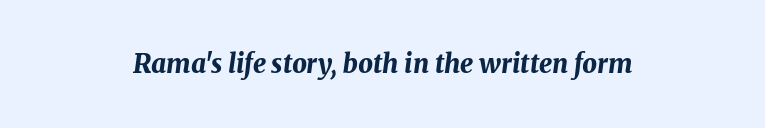
Q: Is the text bold? A: Yes.
Q: Is the text italic (slanted)? A: Yes, it leans right by about 8 degrees.
Q: Is the text underlined? A: No.
Q: How is the paragraph aligned? A: Centered.
Q: Is the spacing between letters normal or unusually wide? A: Normal.
